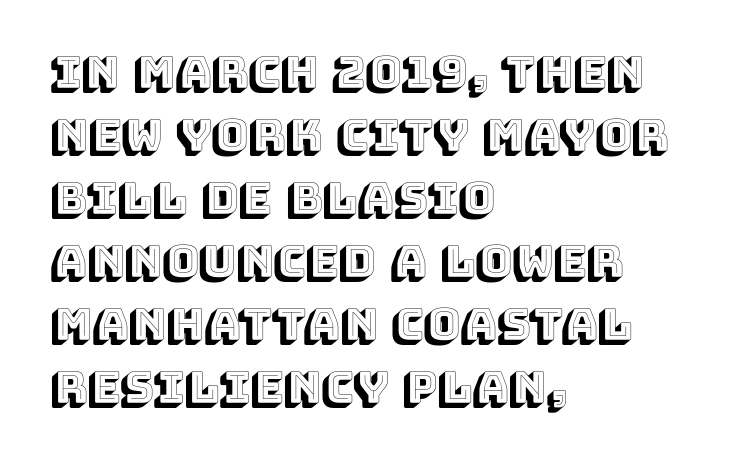
Q: Is the text italic (slanted)? A: No, it is upright.
Q: Is the text underlined? A: No.
Q: How is the paragraph aligned? A: Left-aligned.
Q: Is the spacing between letters normal or unusually wide? A: Normal.
Q: Is the spacing between lines tight, normal or loose? A: Normal.
Q: Width (condensed, normal, or wide)? A: Normal.
Q: x-height? A: Large.
Q: Monospaced? A: No.
